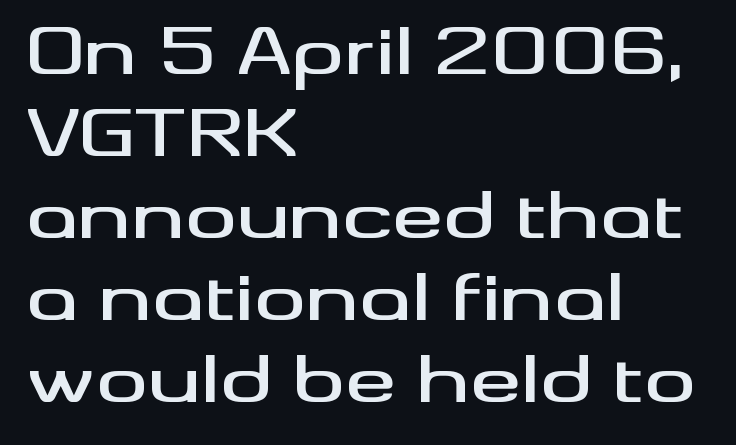
The words here are not underlined. Typeset ragged right — the left edge is the straight one. Characters follow at the spacing the type designer built in. In terms of leading, this rendering sits right in the middle. Serifs: no, the terminals of the letterforms are clean.
